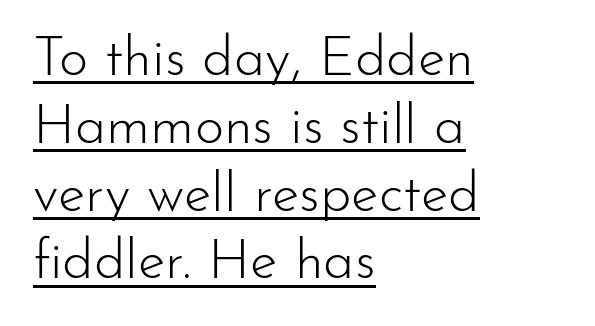
Is the letter spacing exaggerated? No — it looks like the ordinary default. One-word summary of the alignment: left. A baseline rule has been typeset under these characters. Compared with a typical body face, this is equally light or lighter still. These lines were composed using upright roman letters.
